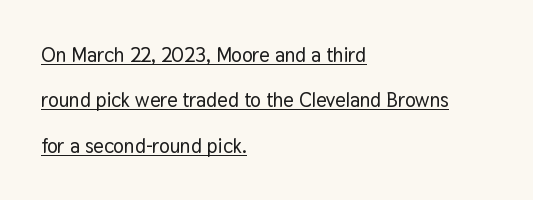
This sample is left-justified, so line endings fall wherever the words run out. Students, observe: this is what heavily led, spacious text looks like. The lettering stays uniformly vertical, giving the passage a roman look. Descenders here cross a horizontal rule under the line. There is no visible air inserted between adjacent glyphs.
